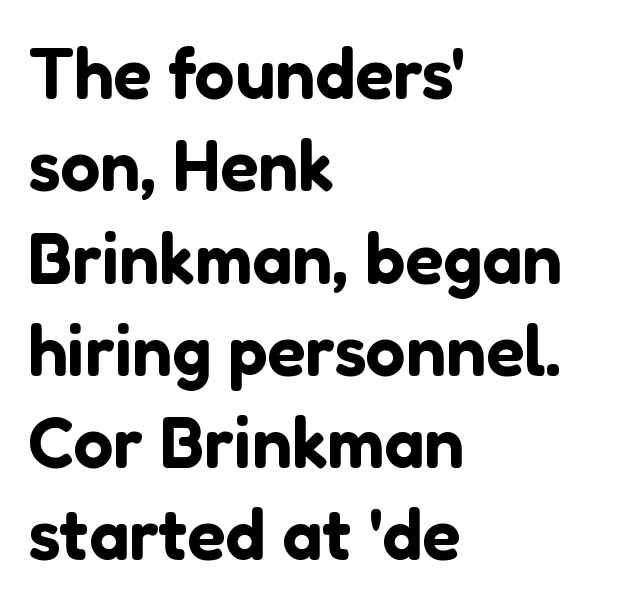
The image shows 71 px sans-serif type, upright; set left-aligned, normal line spacing (1.3x), normal letter spacing, not underlined; low stroke contrast and a medium x-height.
